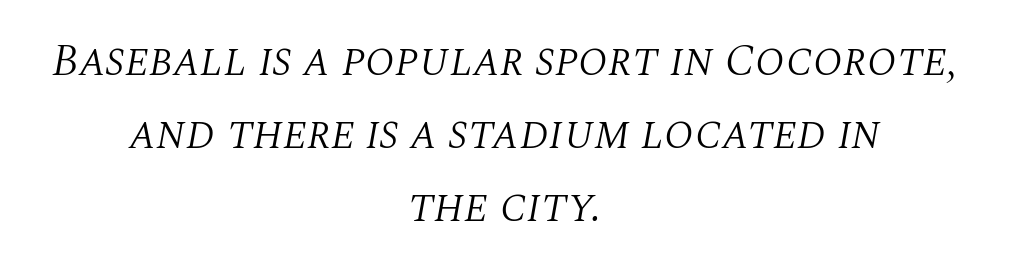
The image shows 46 px light serif type, italic (leaning right); set centered, normal line spacing (1.59x), normal letter spacing, not underlined; medium stroke contrast and a large x-height.
